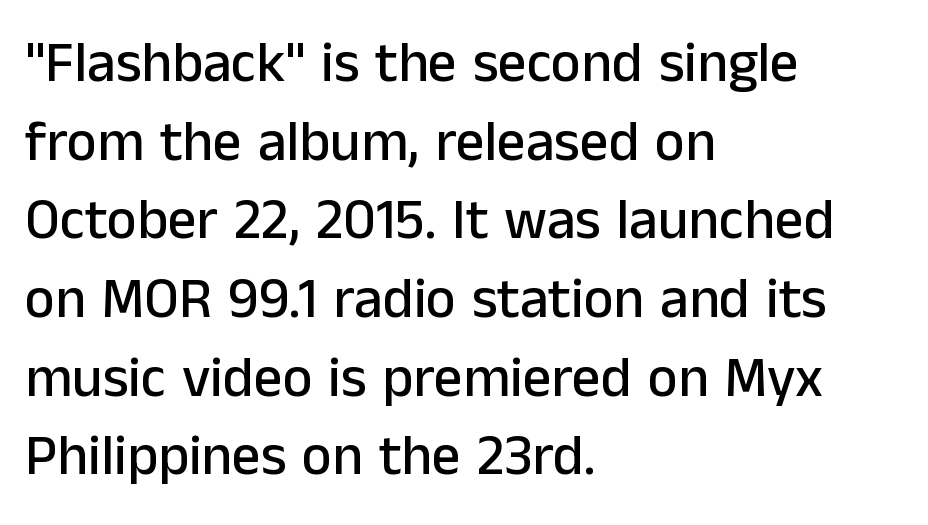
The image shows 57 px sans-serif type, upright; set left-aligned, normal line spacing (1.38x), normal letter spacing, not underlined; low stroke contrast and a medium x-height.
